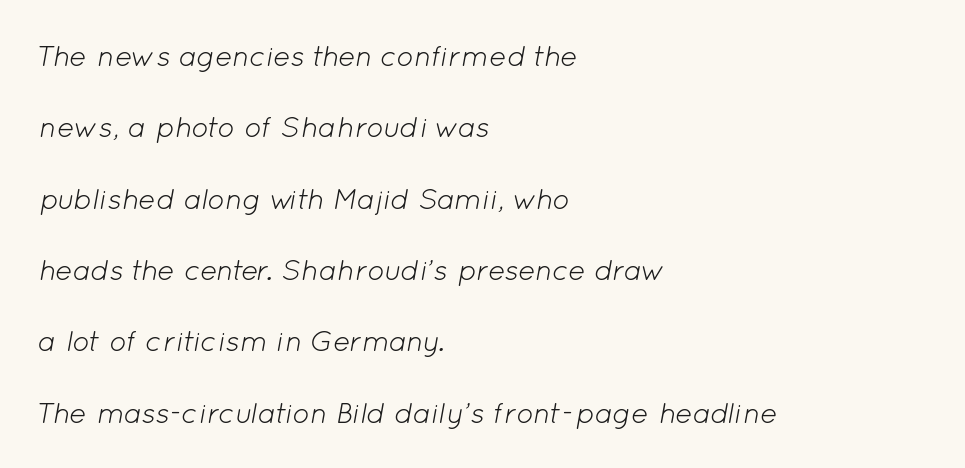
The passage shown has conventional tracking throughout. This reads as an unemphasized weight, regular at the heaviest. Glance below the letters and you will spot only blank space. The lines are quadded left.
